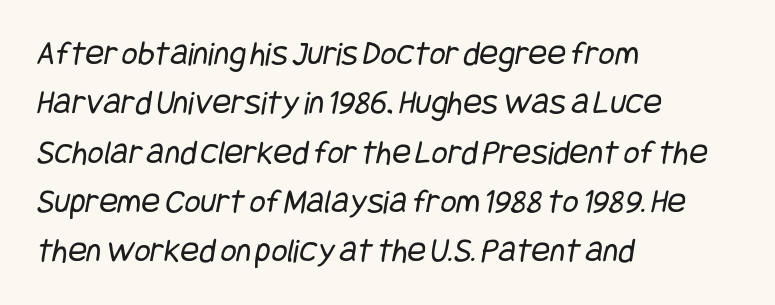
The image shows 35 px regular-weight, condensed sans-serif type; set left-aligned, normal line spacing (1.41x), normal letter spacing, not underlined; low stroke contrast and a large x-height.
